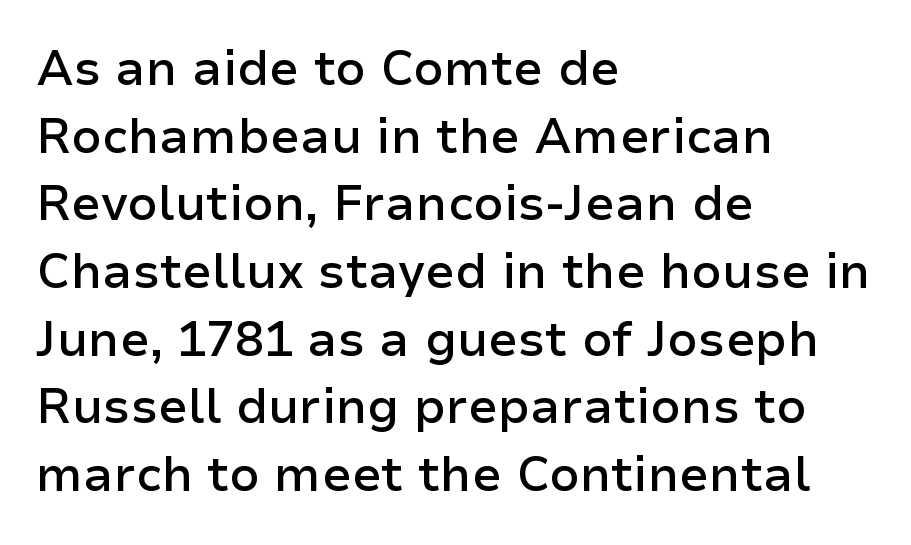
Q: Is the text bold? A: Semi-bold.
Q: Is the text italic (slanted)? A: No, it is upright.
Q: Is the typeface a serif or a sans-serif typeface? A: Sans-serif.
Q: Is the text underlined? A: No.
Q: How is the paragraph aligned? A: Left-aligned.
Q: Is the spacing between letters normal or unusually wide? A: Normal.
Q: Is the spacing between lines tight, normal or loose? A: Normal.
Q: Width (condensed, normal, or wide)? A: Normal.
Q: Stroke contrast? A: Low.
Q: x-height? A: Medium.
Q: Monospaced? A: No.
